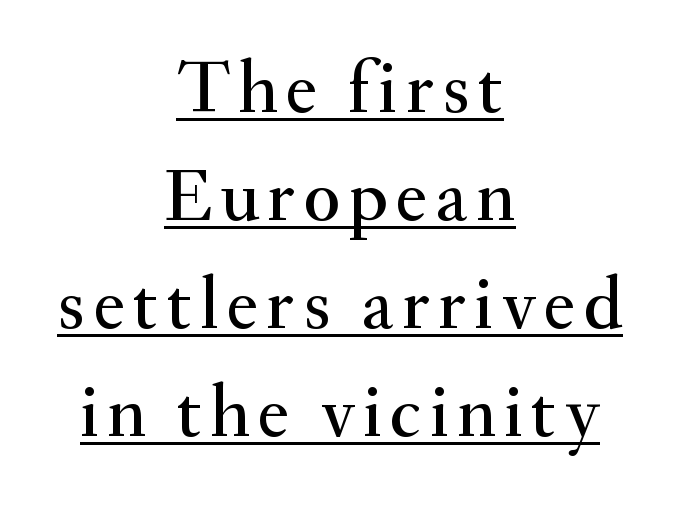
{"serif": "yes", "italic": "no", "width": "normal", "stroke_contrast": "medium", "x_height": "small", "monospaced": "no", "underline": "yes", "align": "center", "line_spacing": "normal", "line_spacing_ratio": 1.44, "glyph_px": 75}
